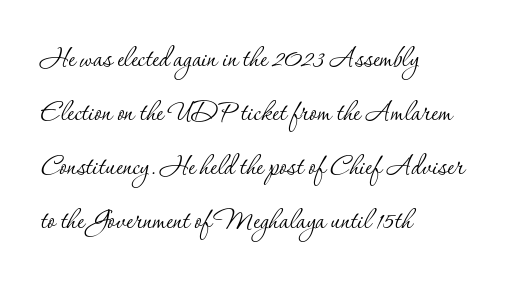
The image shows 34 px thin serif type; set left-aligned, normal line spacing (1.59x), normal letter spacing, not underlined; low stroke contrast and a small x-height.
